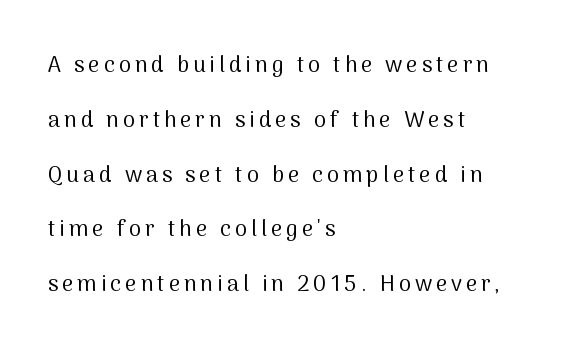
This is roman type, the default non-slanted kind. Compared with typical paragraphs, the rows here are farther apart. Unbolded letterforms with no extra heft. Beneath every word, the page is bare. Does the copy run flush right? No — it runs flush left.
